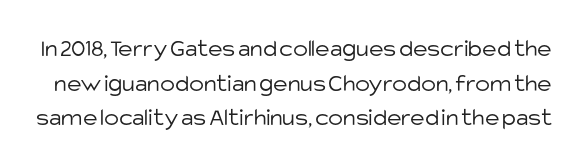
Q: Is the text bold? A: No.
Q: Is the text italic (slanted)? A: No, it is upright.
Q: Is the text underlined? A: No.
Q: Is the spacing between letters normal or unusually wide? A: Normal.
Q: Is the spacing between lines tight, normal or loose? A: Normal.
